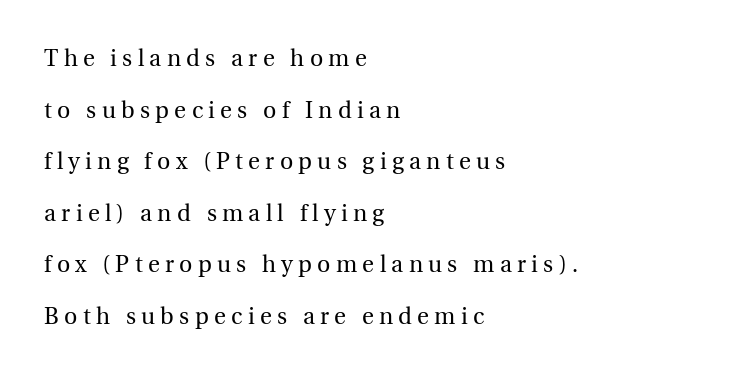
The type is letterspaced generously, with wide tracking. Each line starts at the same left margin while the right side varies. Ink coverage per letter is moderate at most. Is there much room between lines? Yes — plenty of vertical air separates them.
